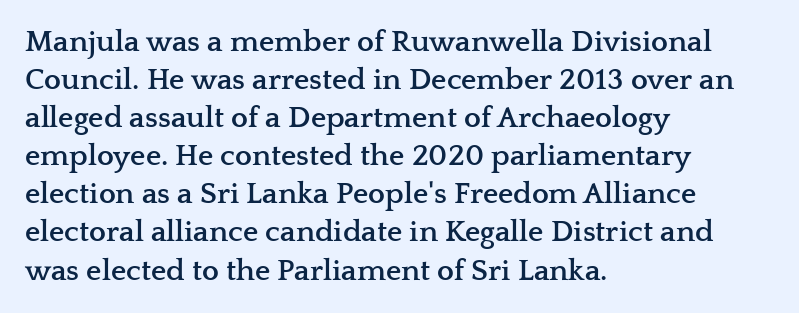
Q: Is the text bold? A: Yes.
Q: Is the text italic (slanted)? A: No, it is upright.
Q: Is the typeface a serif or a sans-serif typeface? A: Serif.
Q: Is the text underlined? A: No.
Q: How is the paragraph aligned? A: Left-aligned.
Q: Is the spacing between letters normal or unusually wide? A: Normal.
Q: Is the spacing between lines tight, normal or loose? A: Normal.
Q: Width (condensed, normal, or wide)? A: Wide.
Q: Stroke contrast? A: Low.
Q: x-height? A: Medium.
Q: Monospaced? A: No.
